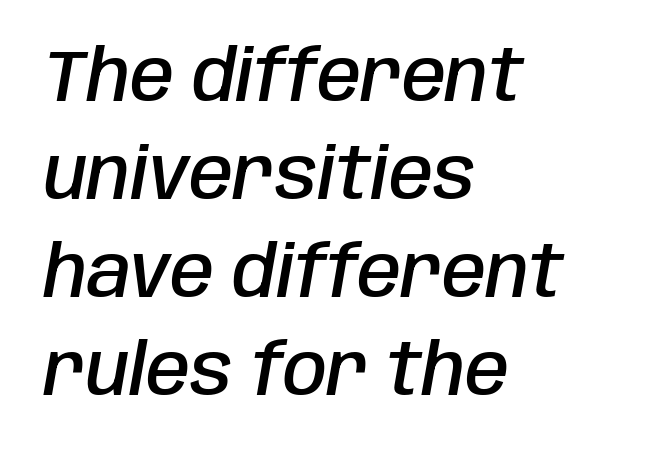
{"italic": "yes", "lean": "right", "slant_degrees": 10, "bold": "semi", "weight": "semibold", "width": "condensed", "stroke_contrast": "low", "x_height": "large", "monospaced": "no", "underline": "no", "align": "left", "line_spacing": "normal", "line_spacing_ratio": 1.38, "letter_spacing": "normal", "letter_spacing_em": 0.0, "glyph_px": 71}
